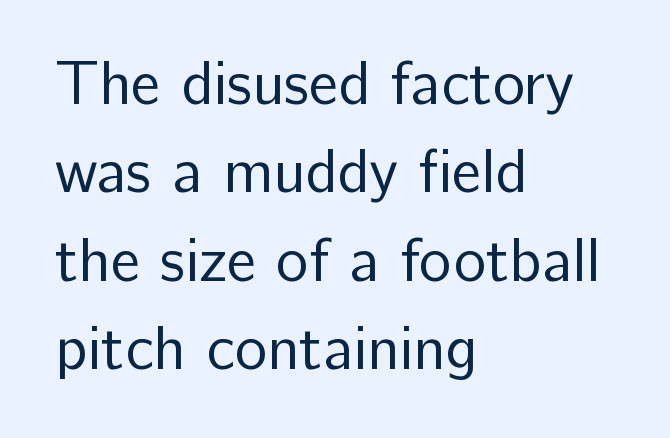
Q: Is the text bold? A: No.
Q: Is the text italic (slanted)? A: No, it is upright.
Q: Is the typeface a serif or a sans-serif typeface? A: Sans-serif.
Q: Is the text underlined? A: No.
Q: How is the paragraph aligned? A: Left-aligned.
Q: Is the spacing between letters normal or unusually wide? A: Normal.
Q: Is the spacing between lines tight, normal or loose? A: Normal.
Q: Width (condensed, normal, or wide)? A: Normal.
Q: Stroke contrast? A: Low.
Q: x-height? A: Medium.
Q: Monospaced? A: No.
